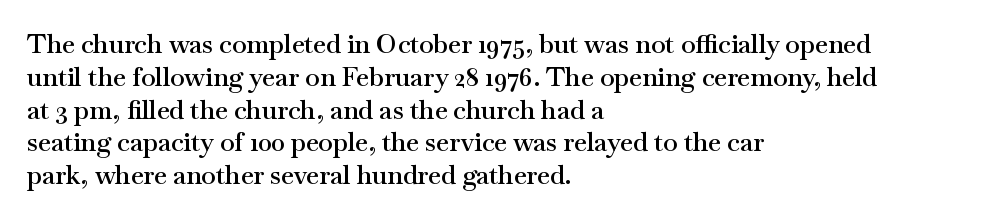
The image shows 26 px text type, upright; set left-aligned, normal line spacing (1.26x), normal letter spacing, not underlined.
